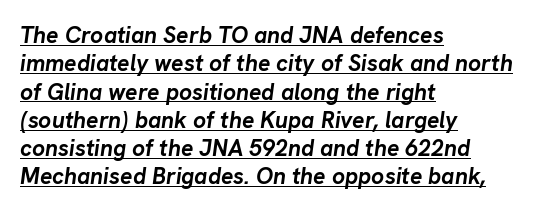
What decoration does the sample have? An underline. Heavy, bold letterforms. The lines are quadded left. A typesetter would mark this as italic. The face used here is rendered with its standard letterfit.
